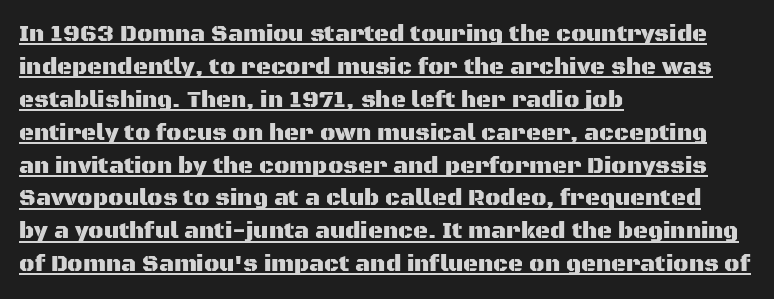
{"italic": "no", "underline": "yes", "align": "left", "line_spacing": "normal", "line_spacing_ratio": 1.43, "letter_spacing": "normal", "letter_spacing_em": 0.0, "glyph_px": 23}
